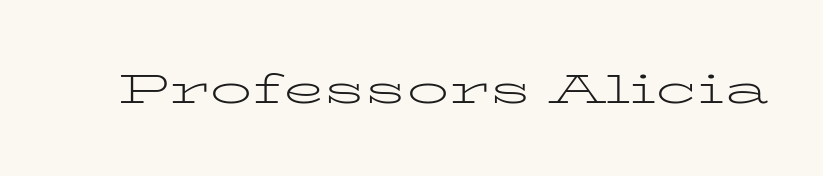
The letters stand straight up with perfectly vertical stems. Here the glyphs are tracked normally, forming tight word shapes. Note the varied advance widths — an 'i' is clearly narrower than an 'm'. Underline: absent.
